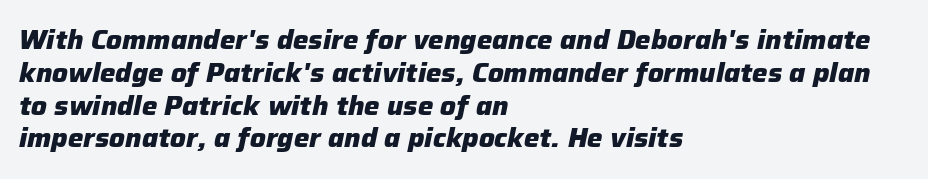
The image shows 26 px bold type, italic (leaning right); set left-aligned, normal line spacing (1.26x), normal letter spacing, not underlined.
